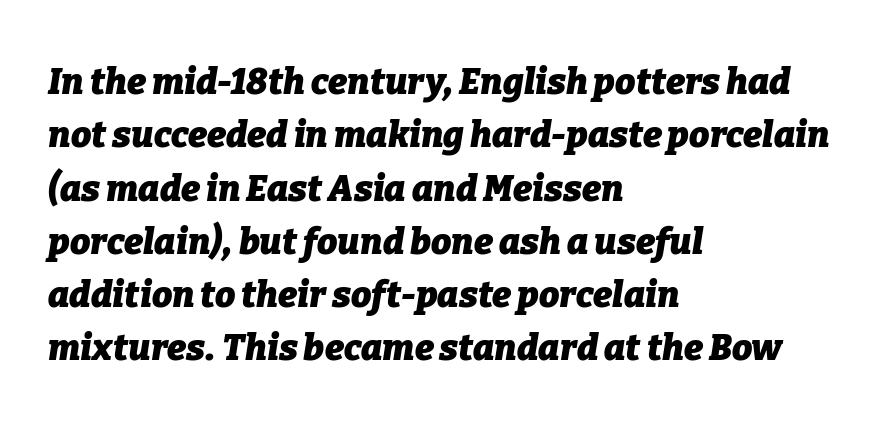
The whole block is typeset with a tilt. The rendering uses a moderate line-height, typical for paragraphs. Default kerning and tracking; the words read as compact shapes. Strong, thick strokes mark this as bold type. A typesetter would call this proportional, since set widths differ per character.
